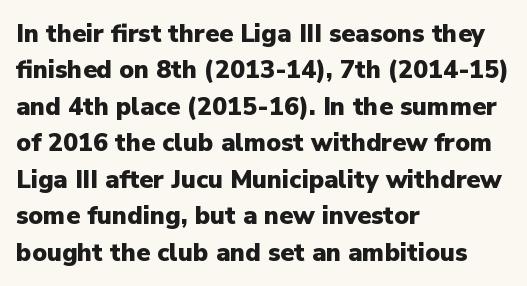
The letters are bold, with thick, heavy strokes. If you measured baseline to baseline, you'd find a middling distance. Posture: straight, roman, zero tilt. No word sits above an underline.
